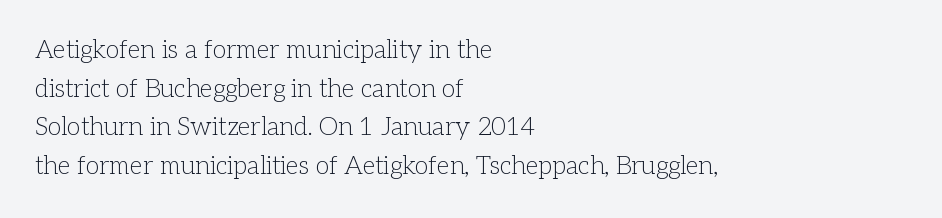
The image shows 25 px text type, upright; set left-aligned, normal line spacing (1.55x), normal letter spacing, not underlined.
